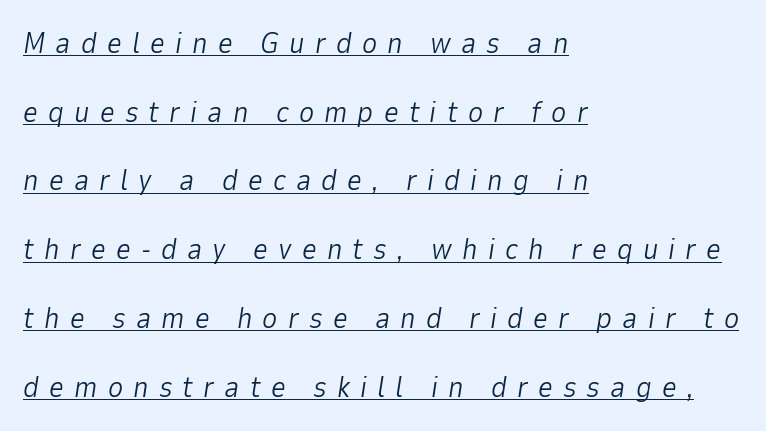
Q: Is the text bold? A: No.
Q: Is the text italic (slanted)? A: Yes, it leans right by about 9 degrees.
Q: Is the text underlined? A: Yes.
Q: How is the paragraph aligned? A: Left-aligned.
Q: Is the spacing between letters normal or unusually wide? A: Unusually wide.
Q: Is the spacing between lines tight, normal or loose? A: Loose.
Q: Width (condensed, normal, or wide)? A: Normal.
Q: Stroke contrast? A: Low.
Q: x-height? A: Medium.
Q: Monospaced? A: No.
